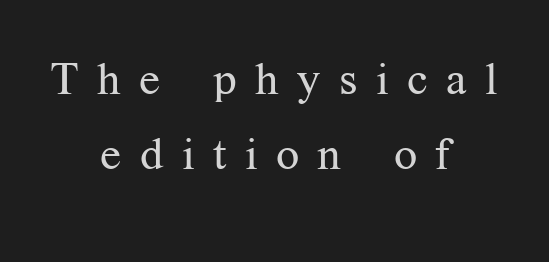
The image shows 46 px regular-weight serif type, upright; set centered, normal line spacing (1.63x), unusually wide letter spacing (+0.4 em), not underlined; medium stroke contrast and a medium x-height.
